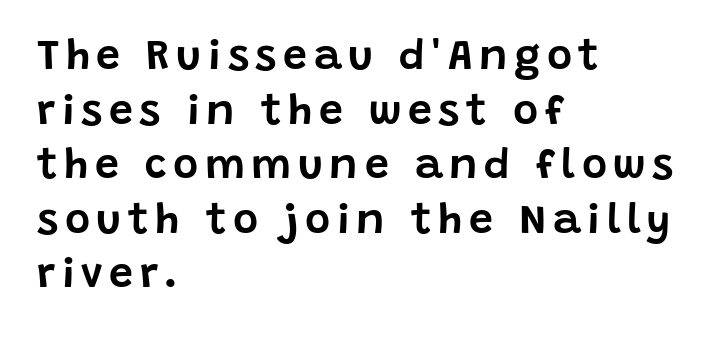
The image shows 43 px sans-serif type, upright; set left-aligned, normal line spacing (1.27x), not underlined; low stroke contrast and a large x-height.
